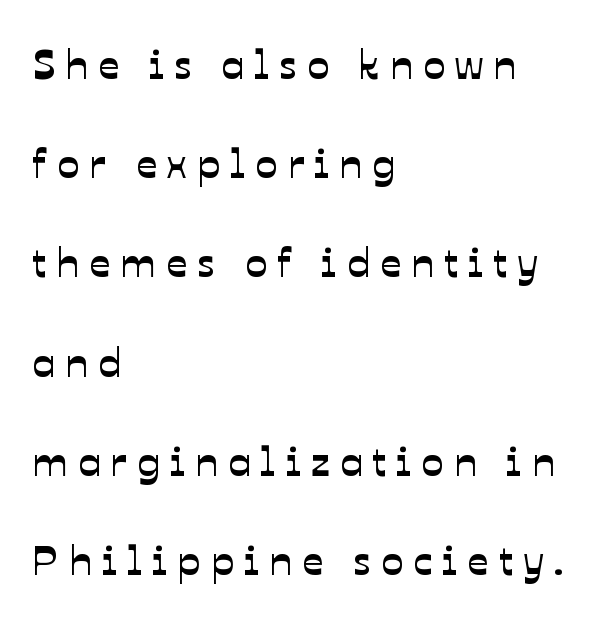
The image shows 41 px sans-serif type; set left-aligned, loose line spacing (2.42x), unusually wide letter spacing (+0.25 em), not underlined; low stroke contrast and a medium x-height.
